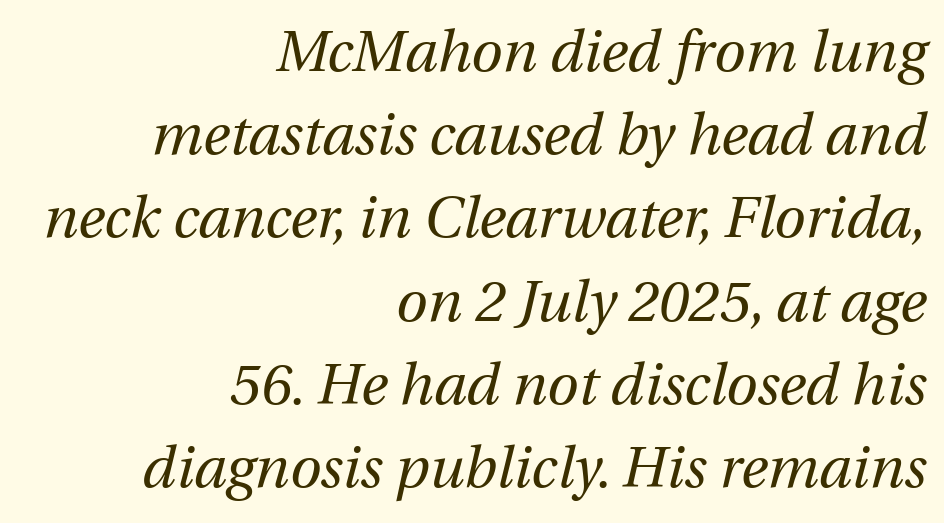
The image shows 57 px regular-weight type, italic (leaning right); set right-aligned, normal line spacing (1.46x), normal letter spacing, not underlined; medium stroke contrast and a medium x-height.
